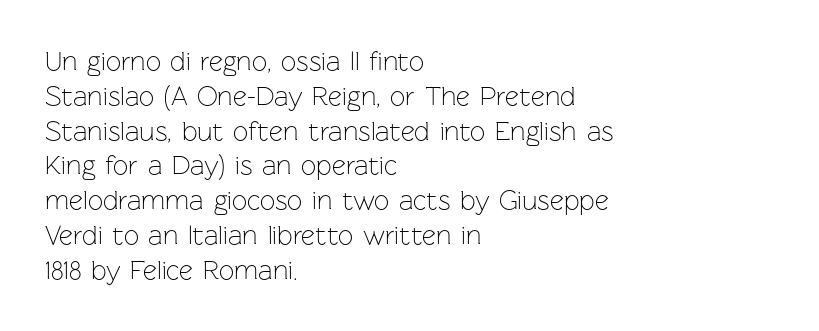
{"italic": "no", "bold": "no", "underline": "no", "align": "left", "line_spacing": "normal", "line_spacing_ratio": 1.29, "letter_spacing": "normal", "letter_spacing_em": 0.0, "glyph_px": 27}
